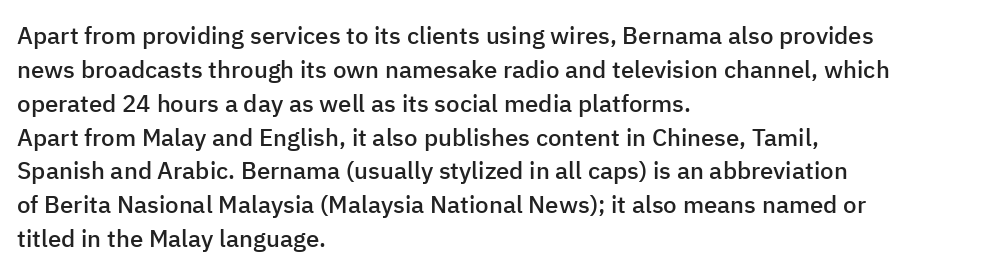
The image shows 24 px text type, upright; set left-aligned, normal line spacing (1.41x), normal letter spacing, not underlined.
